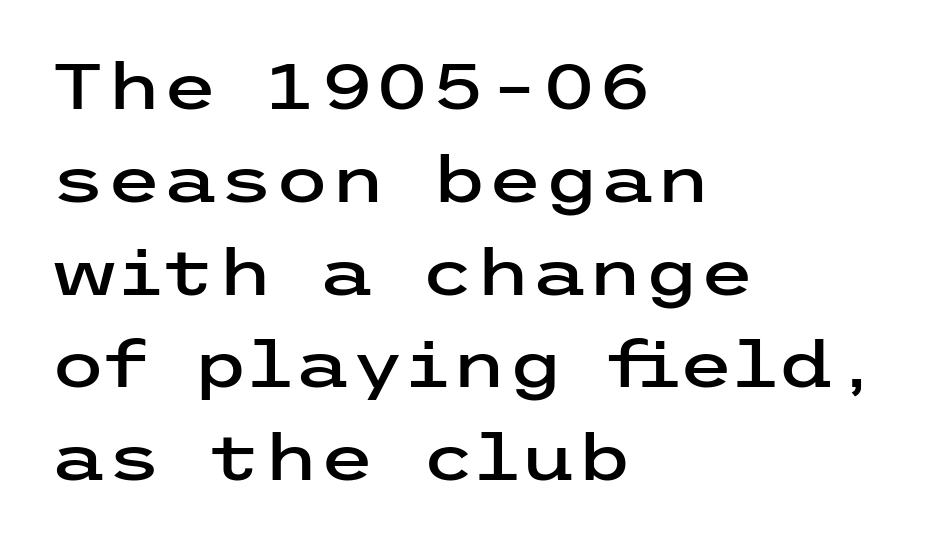
The image shows 64 px wide sans-serif type, upright; set left-aligned, normal line spacing (1.45x), normal letter spacing, not underlined; low stroke contrast and a medium x-height.
